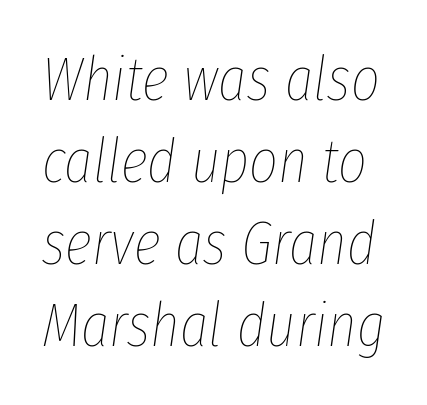
{"italic": "yes", "lean": "right", "slant_degrees": 8, "bold": "no", "weight": "thin", "width": "condensed", "stroke_contrast": "low", "x_height": "medium", "monospaced": "no", "underline": "no", "line_spacing": "normal", "line_spacing_ratio": 1.32, "letter_spacing": "normal", "letter_spacing_em": 0.0, "glyph_px": 62}
